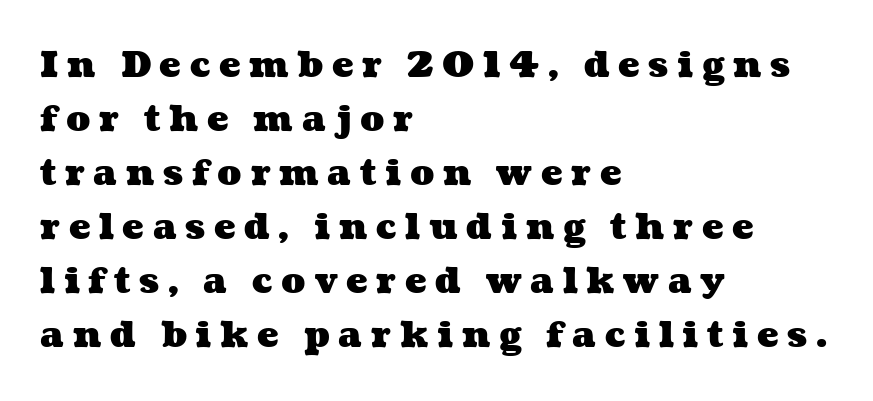
Q: Is the text bold? A: Yes.
Q: Is the text underlined? A: No.
Q: How is the paragraph aligned? A: Left-aligned.
Q: Is the spacing between letters normal or unusually wide? A: Unusually wide.
Q: Is the spacing between lines tight, normal or loose? A: Normal.
Q: Width (condensed, normal, or wide)? A: Wide.
Q: Stroke contrast? A: Medium.
Q: x-height? A: Medium.
Q: Monospaced? A: No.
